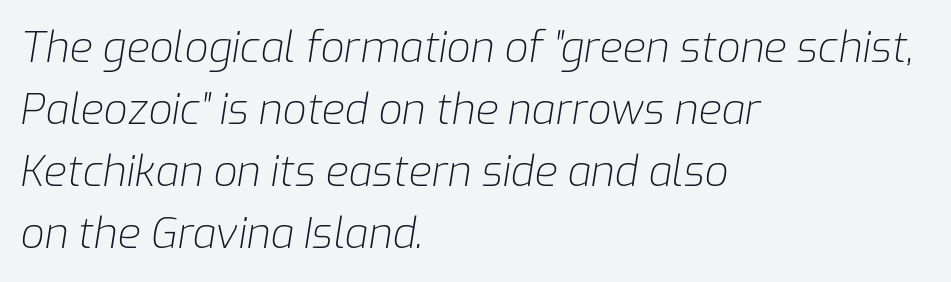
{"italic": "yes", "lean": "right", "slant_degrees": 9, "bold": "no", "weight": "light", "width": "normal", "stroke_contrast": "low", "x_height": "medium", "monospaced": "no", "underline": "no", "align": "left", "line_spacing": "normal", "line_spacing_ratio": 1.48, "letter_spacing": "normal", "letter_spacing_em": 0.0, "glyph_px": 42}
